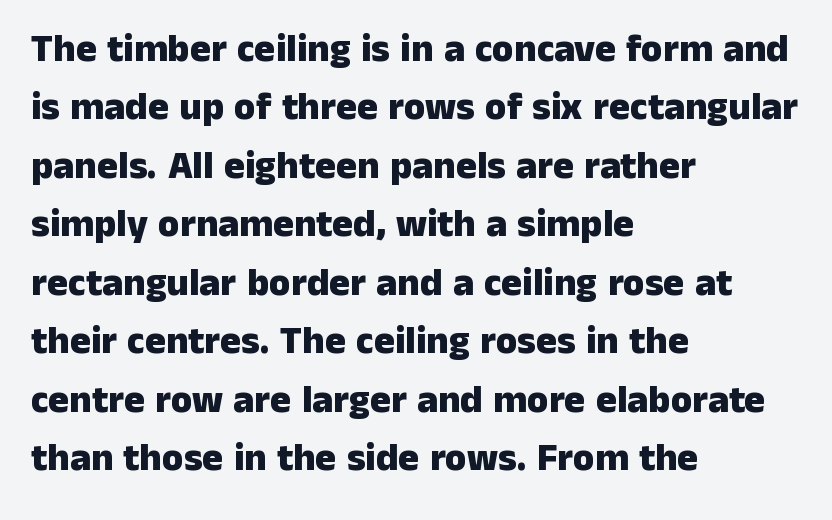
{"serif": "no", "italic": "no", "bold": "yes", "weight": "heavy", "width": "normal", "stroke_contrast": "low", "x_height": "medium", "monospaced": "no", "underline": "no", "align": "left", "line_spacing": "normal", "line_spacing_ratio": 1.5, "letter_spacing": "normal", "letter_spacing_em": 0.0, "glyph_px": 39}
